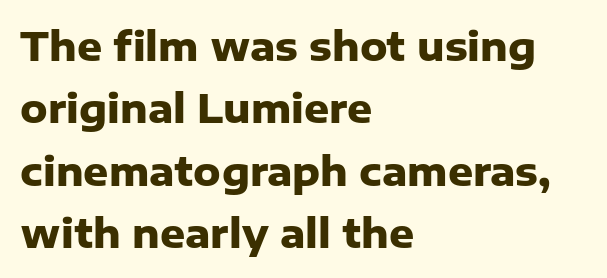
The image shows 39 px heavy sans-serif type, upright; set left-aligned, normal line spacing (1.6x), normal letter spacing, not underlined; low stroke contrast and a medium x-height.
